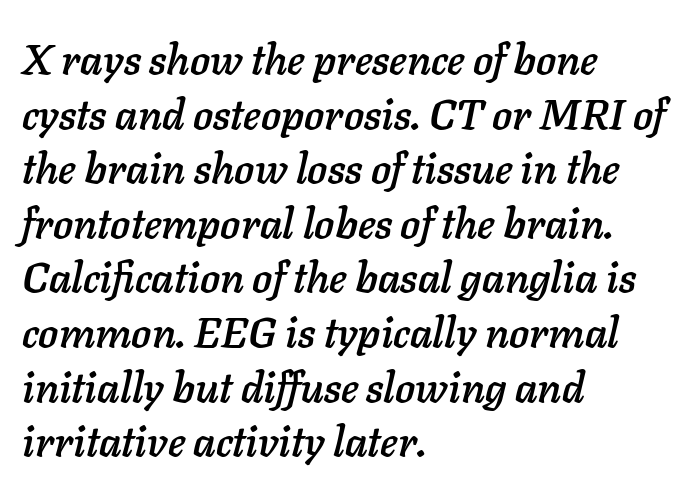
Q: Is the text italic (slanted)? A: Yes, it leans right by about 11 degrees.
Q: Is the text underlined? A: No.
Q: How is the paragraph aligned? A: Left-aligned.
Q: Is the spacing between letters normal or unusually wide? A: Normal.
Q: Is the spacing between lines tight, normal or loose? A: Normal.
Q: Width (condensed, normal, or wide)? A: Normal.
Q: Stroke contrast? A: Low.
Q: x-height? A: Medium.
Q: Monospaced? A: No.
